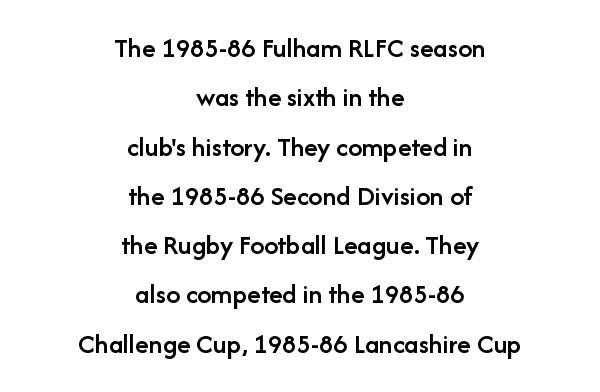
The image shows 28 px semibold sans-serif type, upright; set centered, line spacing 1.76x, normal letter spacing, not underlined; low stroke contrast and a medium x-height.
